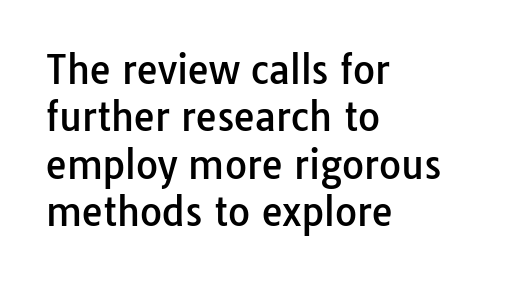
The image shows 38 px sans-serif type, upright; set left-aligned, normal line spacing (1.25x), normal letter spacing, not underlined; low stroke contrast and a medium x-height.
